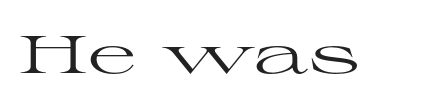
The baseline area is clear. Vertical stems look standard width or narrower in stroke. Are there feet on the stems? There are — it's a serif. Here the designer chose a conventional face with non-uniform glyph widths.
